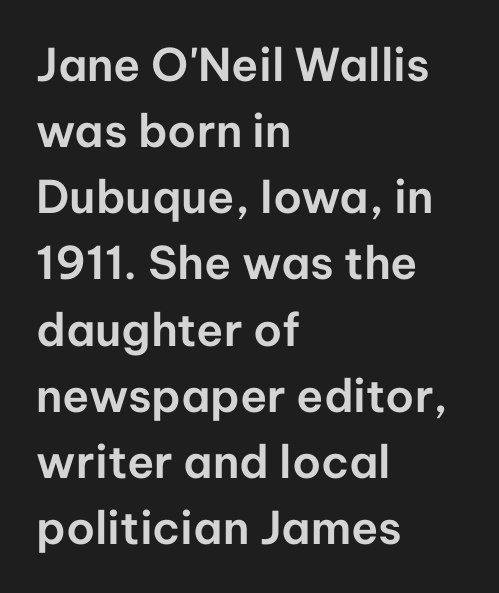
Q: Is the text italic (slanted)? A: No, it is upright.
Q: Is the typeface a serif or a sans-serif typeface? A: Sans-serif.
Q: Is the text underlined? A: No.
Q: How is the paragraph aligned? A: Left-aligned.
Q: Is the spacing between letters normal or unusually wide? A: Normal.
Q: Is the spacing between lines tight, normal or loose? A: Normal.
Q: Width (condensed, normal, or wide)? A: Normal.
Q: Stroke contrast? A: Low.
Q: x-height? A: Medium.
Q: Monospaced? A: No.
